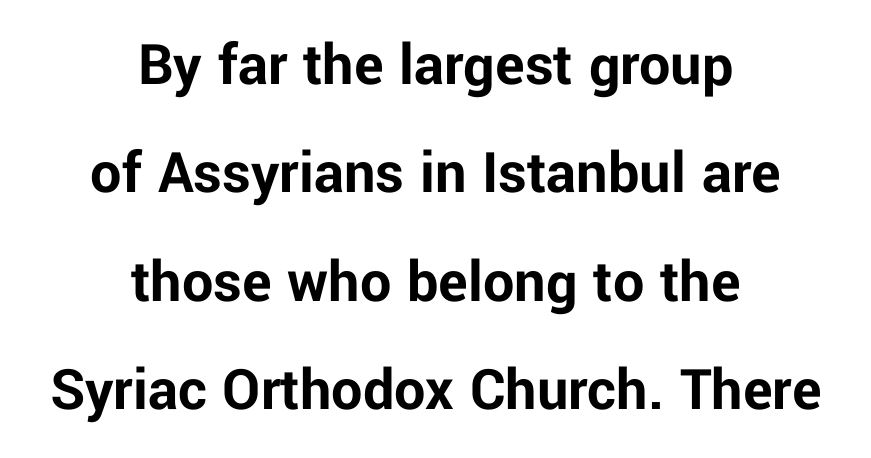
{"serif": "no", "italic": "no", "bold": "yes", "weight": "bold", "width": "normal", "stroke_contrast": "low", "x_height": "medium", "monospaced": "no", "underline": "no", "align": "center", "line_spacing_ratio": 1.75, "letter_spacing": "normal", "letter_spacing_em": 0.0, "glyph_px": 62}
